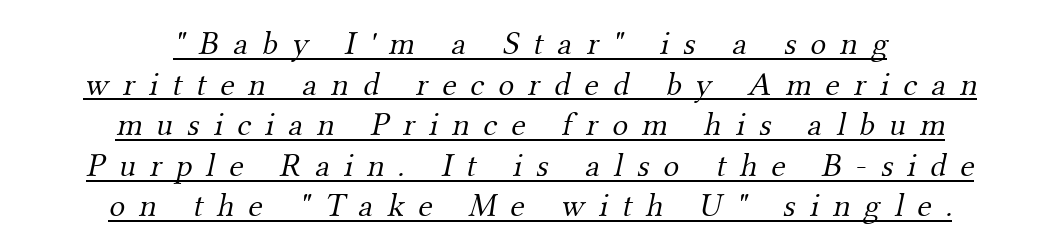
Honestly, the letter spacing is so wide it's the main thing you notice. Stroke terminals: seriffed. These lines stack symmetrically, like a column narrowing and widening about its center. The passage shown is typed in a proportional face where columns would drift. Is this a heavy cut? Hardly; it is regular or lighter.
